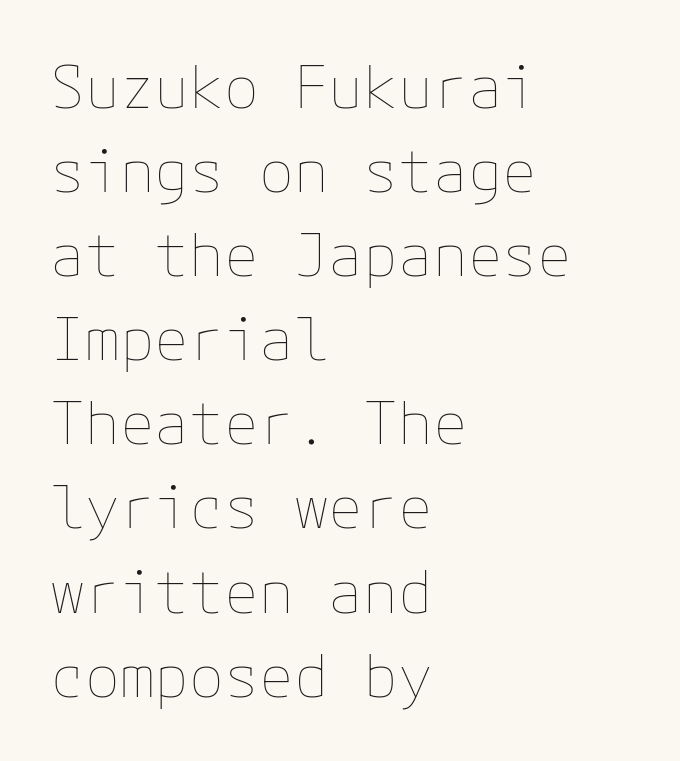
Q: Is the text bold? A: No.
Q: Is the text italic (slanted)? A: No, it is upright.
Q: Is the text underlined? A: No.
Q: How is the paragraph aligned? A: Left-aligned.
Q: Is the spacing between letters normal or unusually wide? A: Normal.
Q: Is the spacing between lines tight, normal or loose? A: Normal.
Q: Width (condensed, normal, or wide)? A: Normal.
Q: Stroke contrast? A: Low.
Q: x-height? A: Medium.
